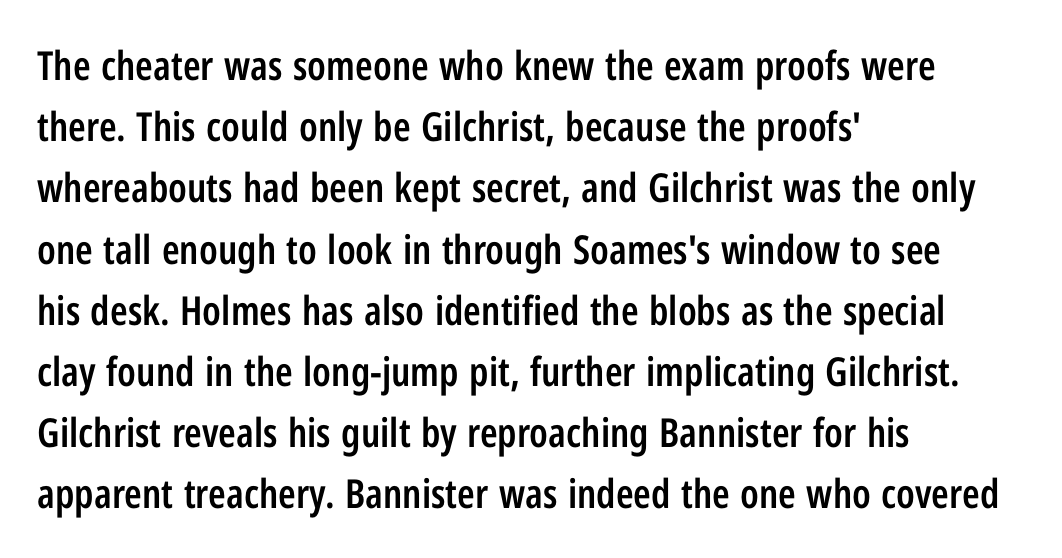
{"serif": "no", "italic": "no", "bold": "semi", "weight": "semibold", "width": "condensed", "stroke_contrast": "low", "x_height": "medium", "monospaced": "no", "underline": "no", "align": "left", "line_spacing": "normal", "line_spacing_ratio": 1.53, "letter_spacing": "normal", "letter_spacing_em": 0.0, "glyph_px": 40}
